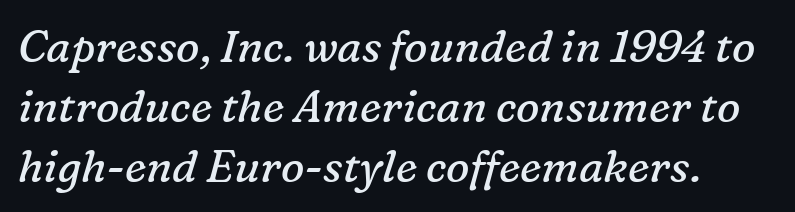
Layout note: lines flush left. The passage shown is typed in a proportional face where columns would drift. Note: serifs present on the glyphs. Does the leading feel generous? No, just average. The area under the type is left untouched. Counters stay open thanks to moderate or lighter strokes.
